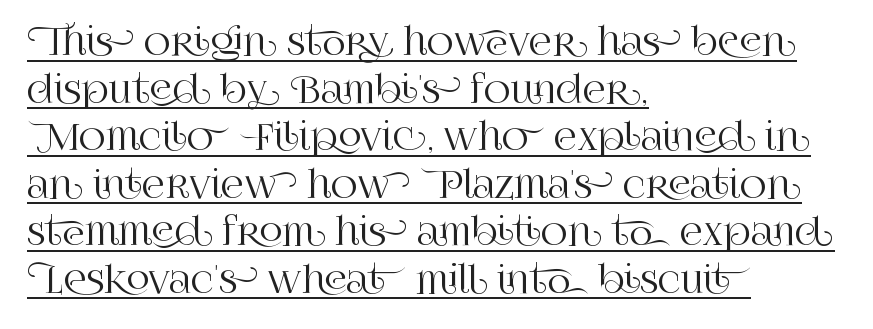
{"serif": "yes", "italic": "no", "width": "normal", "stroke_contrast": "high", "x_height": "large", "monospaced": "no", "underline": "yes", "align": "left", "line_spacing": "normal", "line_spacing_ratio": 1.32, "letter_spacing": "normal", "letter_spacing_em": 0.0, "glyph_px": 36}
